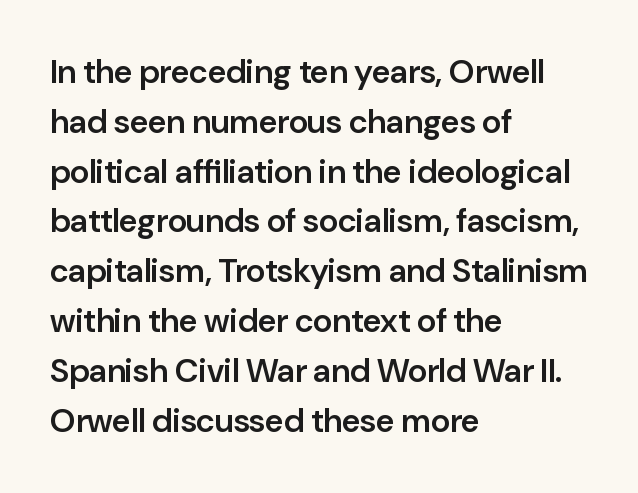
Q: Is the text bold? A: Semi-bold.
Q: Is the text italic (slanted)? A: No, it is upright.
Q: Is the typeface a serif or a sans-serif typeface? A: Sans-serif.
Q: Is the text underlined? A: No.
Q: How is the paragraph aligned? A: Left-aligned.
Q: Is the spacing between letters normal or unusually wide? A: Normal.
Q: Is the spacing between lines tight, normal or loose? A: Normal.
Q: Width (condensed, normal, or wide)? A: Normal.
Q: Stroke contrast? A: Low.
Q: x-height? A: Medium.
Q: Monospaced? A: No.
